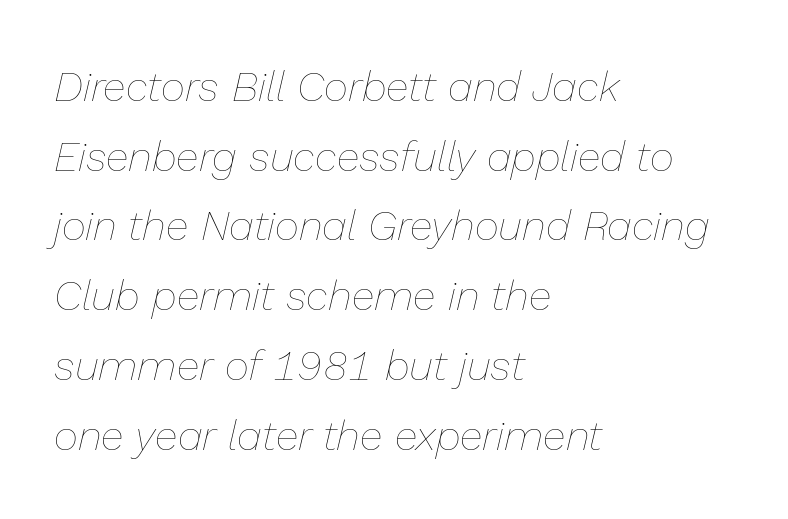
The image shows 42 px thin type, italic (leaning right); set left-aligned, normal line spacing (1.66x), normal letter spacing, not underlined; low stroke contrast and a medium x-height.
